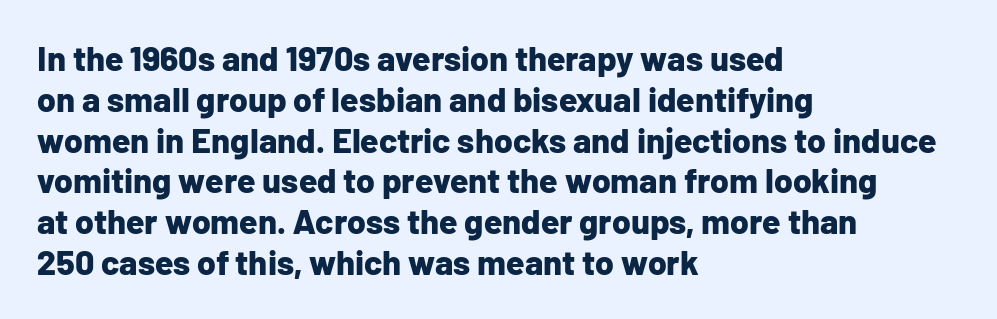
Q: Is the text bold? A: Yes.
Q: Is the text italic (slanted)? A: No, it is upright.
Q: Is the typeface a serif or a sans-serif typeface? A: Sans-serif.
Q: Is the text underlined? A: No.
Q: How is the paragraph aligned? A: Left-aligned.
Q: Is the spacing between letters normal or unusually wide? A: Normal.
Q: Width (condensed, normal, or wide)? A: Normal.
Q: Stroke contrast? A: Low.
Q: x-height? A: Medium.
Q: Monospaced? A: No.
